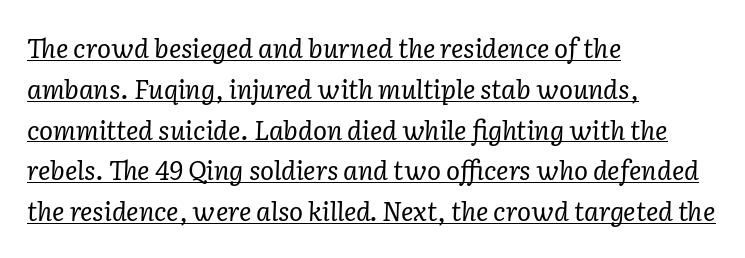
A quiet, ordinary-to-light weight characterises the typeface. Words appear dense and cohesive because spacing is normal. The string is rendered with underlining switched on. Notice how the passage keeps a crisp vertical edge on the left only. The typography opts for an oblique posture over an upright one. A normal amount of white space separates one row of letters from the next.
